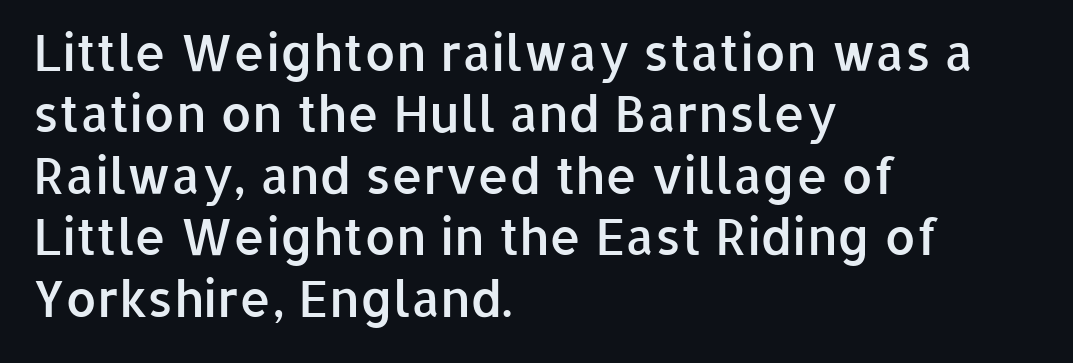
The image shows 50 px semibold sans-serif type, upright; set left-aligned, line spacing 1.23x, normal letter spacing, not underlined; low stroke contrast and a medium x-height.
